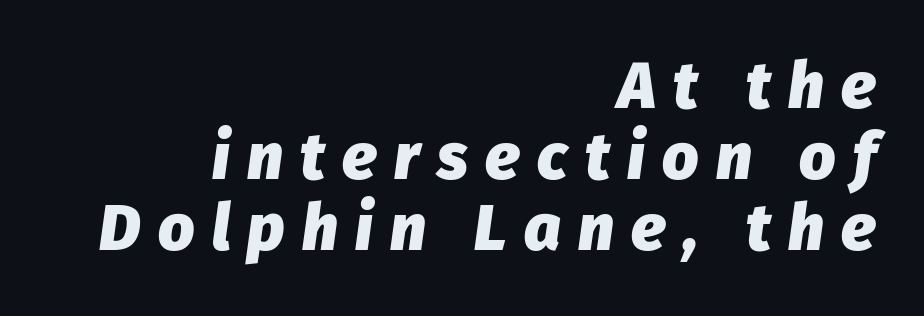
{"italic": "yes", "lean": "right", "slant_degrees": 8, "bold": "yes", "weight": "heavy", "width": "normal", "stroke_contrast": "low", "x_height": "medium", "monospaced": "no", "underline": "no", "align": "right", "line_spacing": "tight", "line_spacing_ratio": 1.11, "letter_spacing": "wide", "letter_spacing_em": 0.27, "glyph_px": 64}
